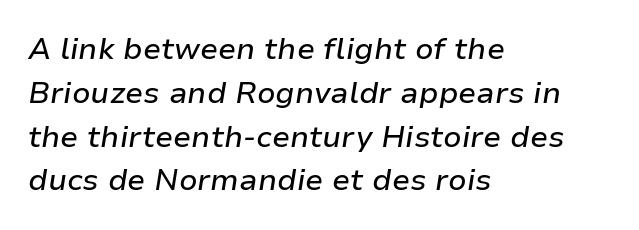
{"italic": "yes", "lean": "right", "slant_degrees": 9, "width": "normal", "stroke_contrast": "low", "x_height": "medium", "monospaced": "no", "underline": "no", "align": "left", "line_spacing": "normal", "line_spacing_ratio": 1.46, "letter_spacing": "normal", "letter_spacing_em": 0.0, "glyph_px": 30}
